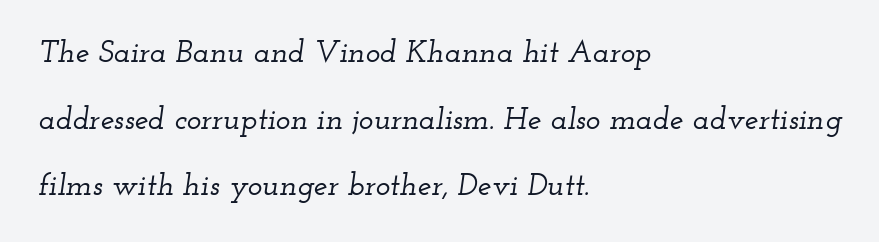
Q: Is the text italic (slanted)? A: Yes, it leans right by about 12 degrees.
Q: Is the typeface a serif or a sans-serif typeface? A: Serif.
Q: Is the text underlined? A: No.
Q: How is the paragraph aligned? A: Left-aligned.
Q: Is the spacing between letters normal or unusually wide? A: Normal.
Q: Is the spacing between lines tight, normal or loose? A: Loose.
Q: Width (condensed, normal, or wide)? A: Wide.
Q: Stroke contrast? A: Low.
Q: x-height? A: Small.
Q: Monospaced? A: No.
